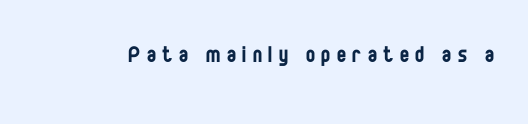
The image shows 27 px text type, upright; set unusually wide letter spacing (+0.24 em), not underlined.
